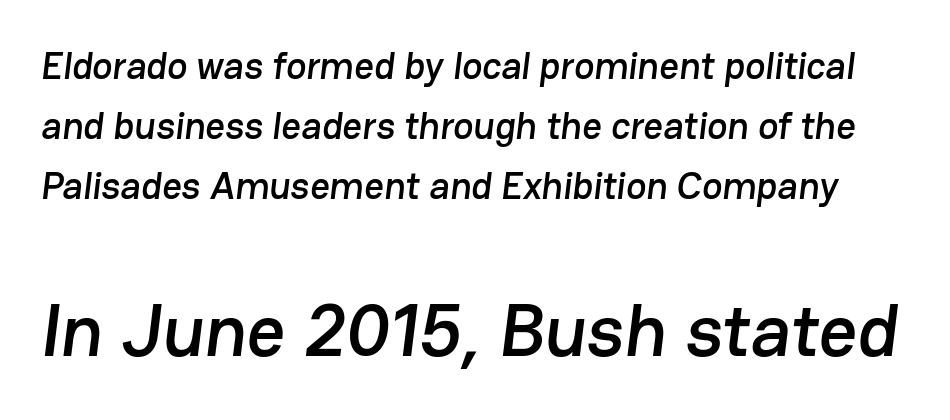
{"serif": "no", "width": "normal", "stroke_contrast": "low", "x_height": "medium", "monospaced": "no", "underline": "no", "line_spacing": "normal", "line_spacing_ratio": 1.58, "letter_spacing": "normal", "letter_spacing_em": 0.0, "larger_block": "second", "size_ratio": 1.97, "glyph_px": 75}
